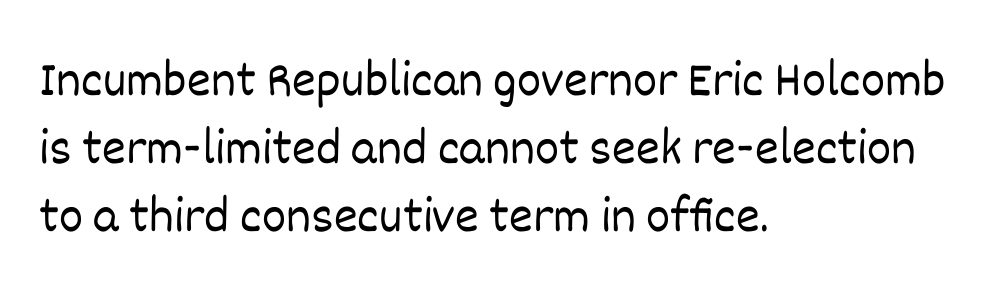
Words float on clear page, feet unadorned. Characters follow at the spacing the type designer built in. Notice how the stems are strictly vertical — no italics here. If you drew a ruler down the left edge, every line would touch it. Note the varied advance widths — an 'i' is clearly narrower than an 'm'. A typesetter would call this leading conventional body-copy spacing.
